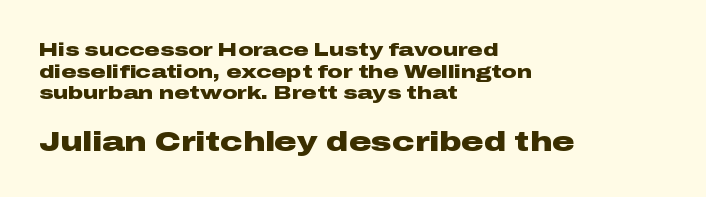
{"serif": "no", "italic": "no", "bold": "yes", "weight": "heavy", "width": "wide", "stroke_contrast": "low", "x_height": "medium", "monospaced": "no", "underline": "no", "align": "left", "line_spacing": "tight", "line_spacing_ratio": 1.14, "letter_spacing": "normal", "letter_spacing_em": 0.0, "larger_block": "second", "size_ratio": 1.47, "glyph_px": 28}
